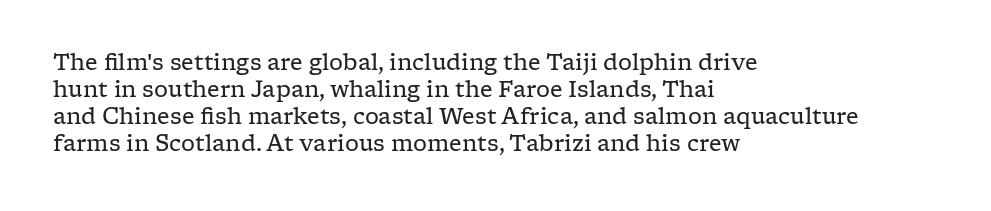
Q: Is the text bold? A: No.
Q: Is the text italic (slanted)? A: No, it is upright.
Q: Is the text underlined? A: No.
Q: How is the paragraph aligned? A: Left-aligned.
Q: Is the spacing between letters normal or unusually wide? A: Normal.
